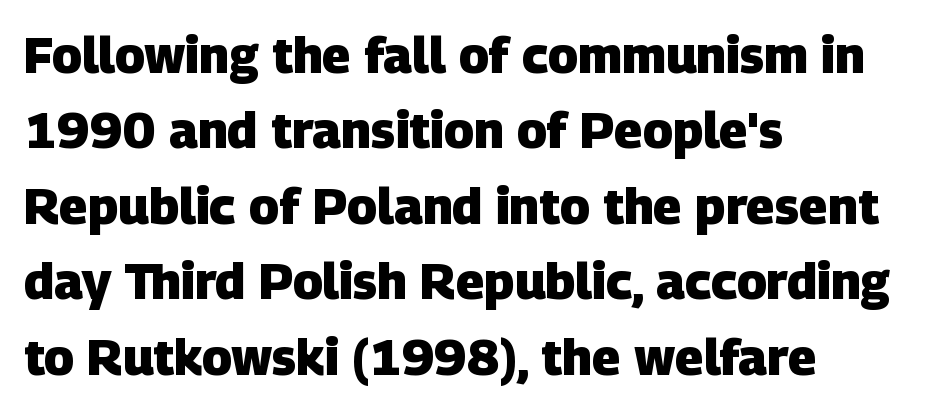
The image shows 50 px heavy sans-serif type; set left-aligned, normal line spacing (1.51x), normal letter spacing, not underlined; low stroke contrast and a large x-height.
